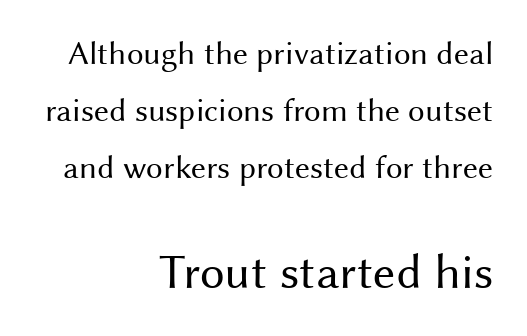
{"serif": "no", "italic": "no", "bold": "no", "weight": "regular", "width": "normal", "stroke_contrast": "medium", "x_height": "medium", "monospaced": "no", "underline": "no", "align": "right", "line_spacing_ratio": 1.73, "letter_spacing": "normal", "letter_spacing_em": 0.0, "larger_block": "second", "size_ratio": 1.48, "glyph_px": 49}
